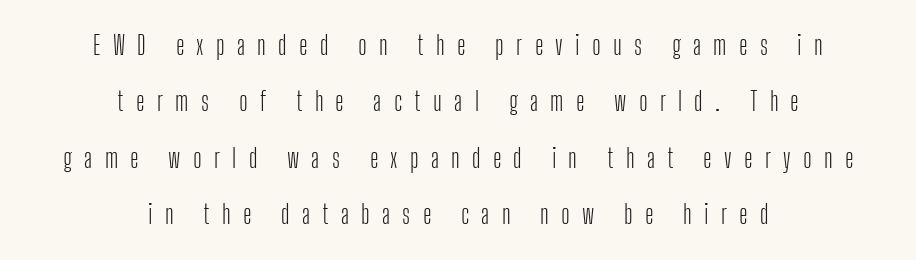
The image shows 26 px text type, upright; set centered, loose line spacing (2.17x), unusually wide letter spacing (+0.47 em), not underlined.
